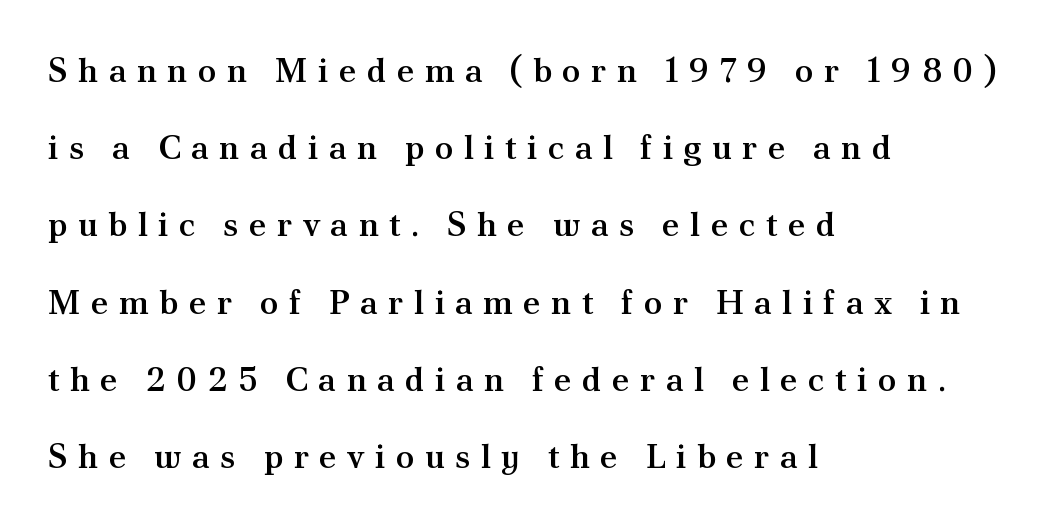
Think of a printed novel: that variable character pitch is what you see here. Caption: multi-line text, flush left, ragged right. Posture: straight, roman, zero tilt. A fair bit of extra ink — the face is semibold, not bold. The vertical gap from one line to the next is large. Regarding serifs, this sample has them.
